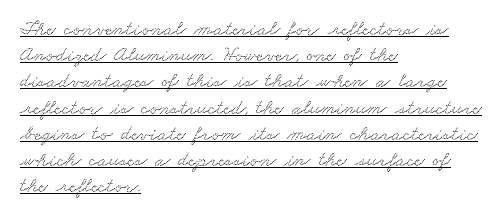
Q: Is the text underlined? A: Yes.
Q: How is the paragraph aligned? A: Left-aligned.
Q: Is the spacing between letters normal or unusually wide? A: Normal.
Q: Is the spacing between lines tight, normal or loose? A: Normal.
